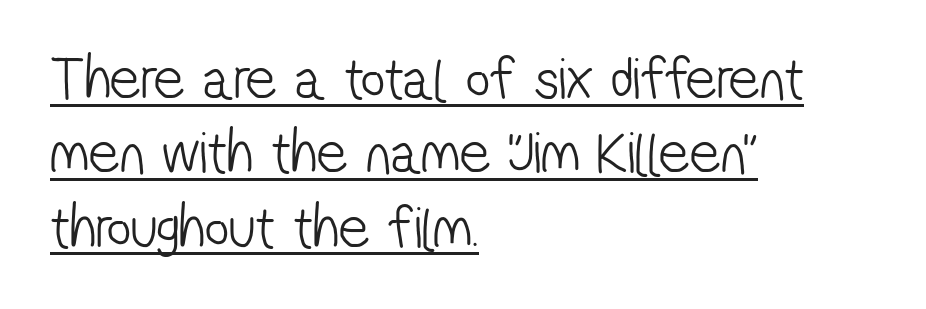
Q: Is the text bold? A: No.
Q: Is the typeface a serif or a sans-serif typeface? A: Sans-serif.
Q: Is the text underlined? A: Yes.
Q: How is the paragraph aligned? A: Left-aligned.
Q: Is the spacing between letters normal or unusually wide? A: Normal.
Q: Width (condensed, normal, or wide)? A: Condensed.
Q: Stroke contrast? A: Low.
Q: x-height? A: Medium.
Q: Monospaced? A: No.
